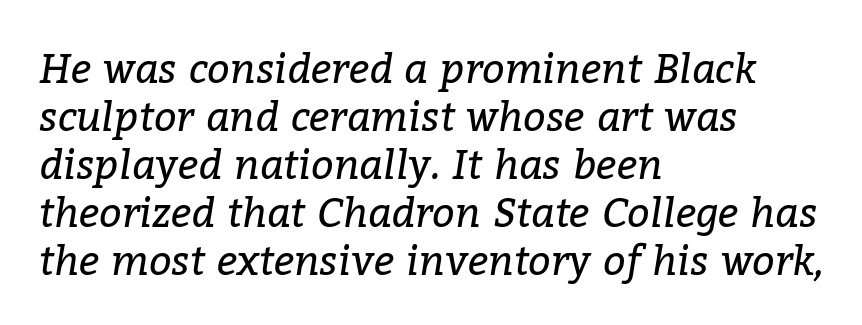
In terms of letterform style, serifs are clearly present. Type without underlining. Here the designer chose a conventional face with non-uniform glyph widths. The font is comparable to plain body text, perhaps lighter. This rendering leaves character spacing at its baseline value. The text block is weighted toward the left margin, trailing off unevenly rightward.
